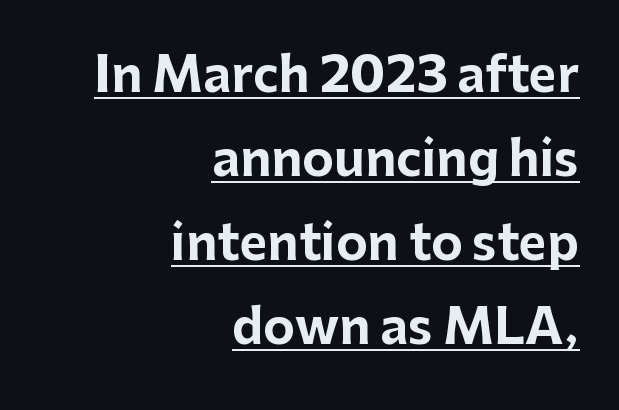
The image shows 48 px bold sans-serif type, upright; set right-aligned, line spacing 1.75x, normal letter spacing, underlined; low stroke contrast and a medium x-height.
